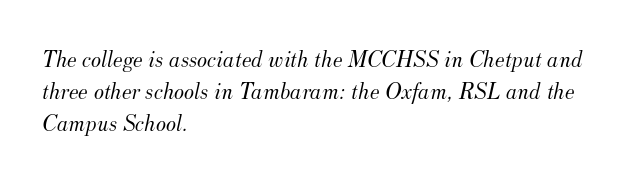
{"italic": "yes", "lean": "right", "slant_degrees": 12, "bold": "no", "underline": "no", "align": "left", "line_spacing": "normal", "line_spacing_ratio": 1.33, "letter_spacing": "normal", "letter_spacing_em": 0.0, "glyph_px": 24}
